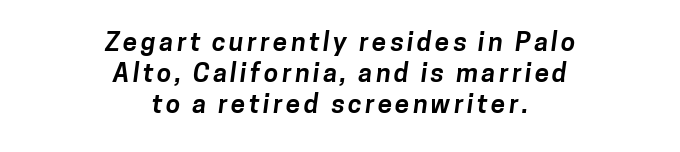
{"bold": "yes", "underline": "no", "align": "center", "line_spacing_ratio": 1.2, "glyph_px": 26}
